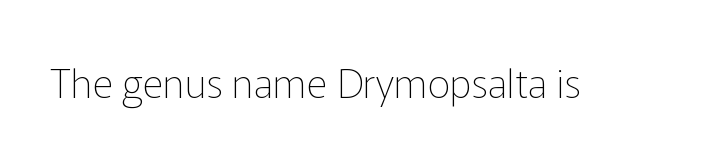
A quiet, ordinary-to-light weight characterises the typeface. The specimen omits any rule beneath the text block's lines. Nothing sits at the stroke ends, so this counts as sans-serif. Unlike italic type, these characters show no tilt at all.
